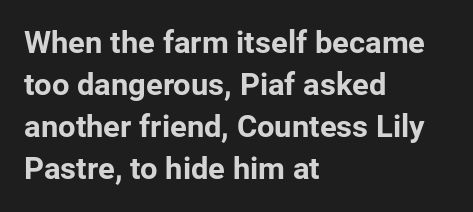
Q: Is the text bold? A: Yes.
Q: Is the text italic (slanted)? A: No, it is upright.
Q: Is the typeface a serif or a sans-serif typeface? A: Sans-serif.
Q: Is the text underlined? A: No.
Q: How is the paragraph aligned? A: Left-aligned.
Q: Is the spacing between letters normal or unusually wide? A: Normal.
Q: Is the spacing between lines tight, normal or loose? A: Normal.
Q: Width (condensed, normal, or wide)? A: Normal.
Q: Stroke contrast? A: Low.
Q: x-height? A: Medium.
Q: Monospaced? A: No.
